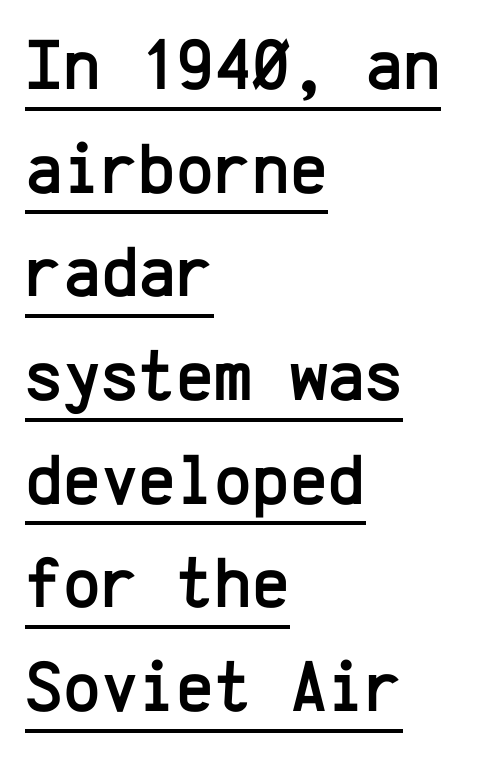
{"serif": "no", "italic": "no", "width": "normal", "stroke_contrast": "low", "x_height": "medium", "monospaced": "yes", "underline": "yes", "align": "left", "line_spacing": "normal", "line_spacing_ratio": 1.44, "letter_spacing": "normal", "letter_spacing_em": 0.0, "glyph_px": 72}
